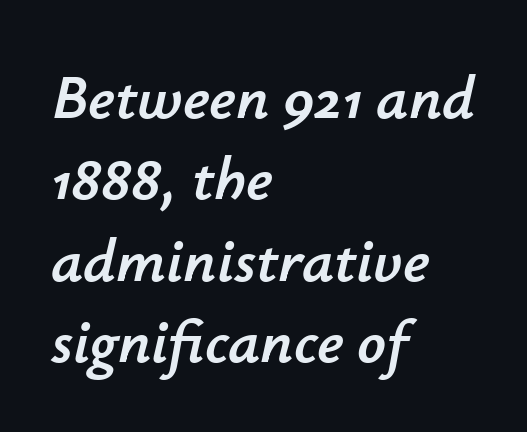
You can tell it's italic because the verticals aren't actually vertical. The face used here is rendered with its standard letterfit. The compositor pushed each line to the left boundary. Do the characters align in a grid? No, the font is proportional.
